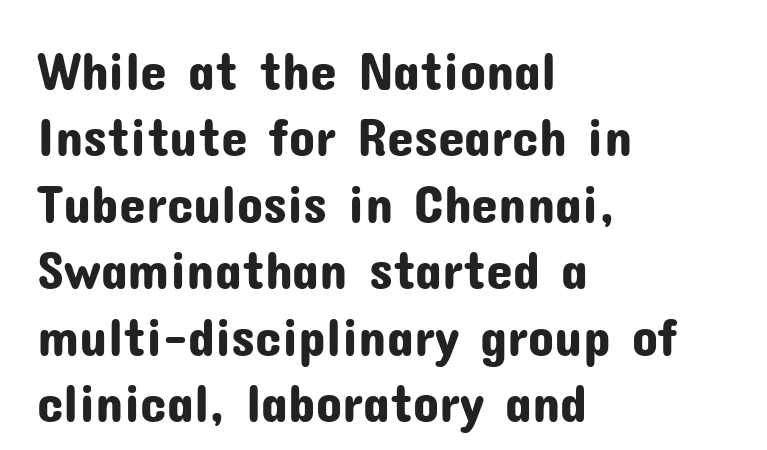
This sample uses a sans-serif face. It's the straight-up-and-down kind of type. Character widths vary here, with narrow letters taking less room than wide ones. Is the block centered? No — it sits flush against the left margin.
